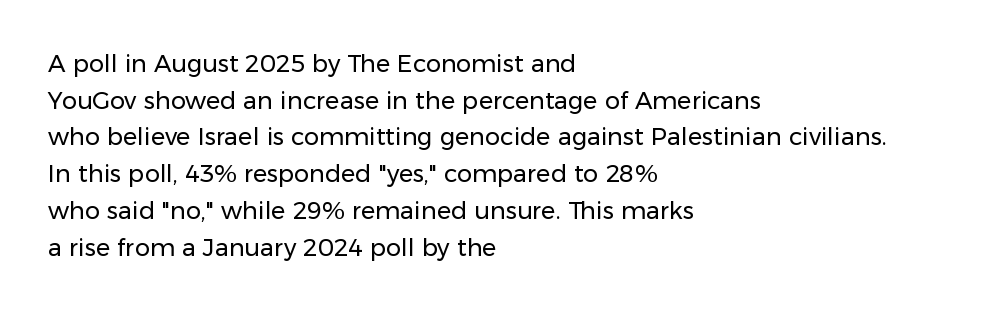
Standard letterfit; no display-style spreading of the glyphs. No chunkiness to these letters — they're not bold. This is roman type, the default non-slanted kind. Does the copy run flush right? No — it runs flush left.
